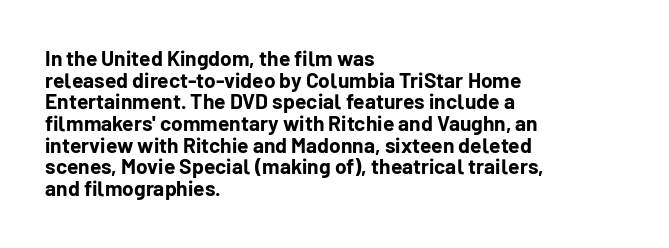
Chunky letters — that's bold for sure. Spacing between characters is what you'd get straight out of the box. Vertically, the passage feels compressed, each row crowding the next. Plain, unruled lines of type. The rag falls on the right side of this text block. Upright lettering throughout.
